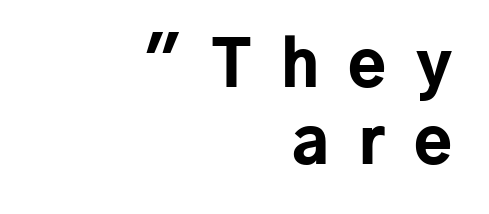
The designer went with a sans here, leaving each stem footless. Right-aligned paragraph, ragged on the left. I'd describe the lettering as bold — thick and assertive. These lines are rendered in a variable-pitch font. Between one letter and the next there's a generous, obvious gap.
